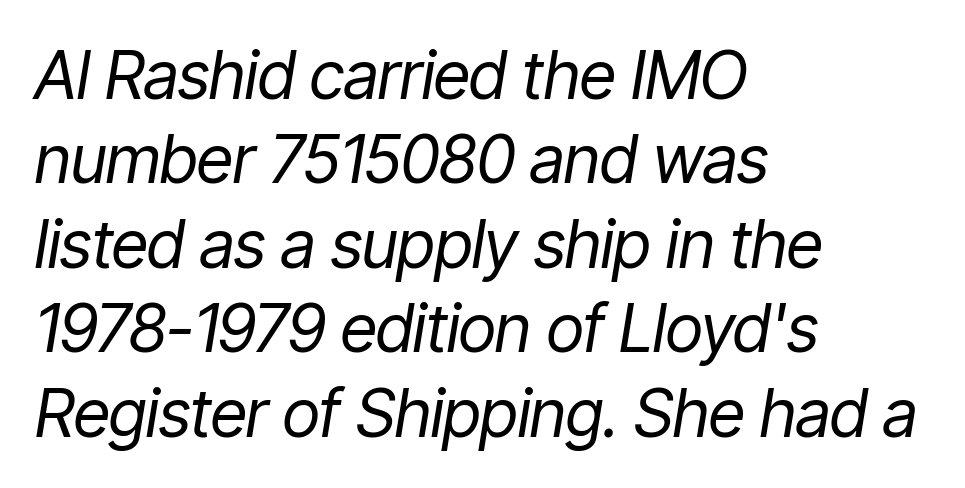
{"italic": "yes", "lean": "right", "slant_degrees": 9, "bold": "no", "weight": "regular", "width": "condensed", "stroke_contrast": "low", "x_height": "medium", "monospaced": "no", "underline": "no", "align": "left", "line_spacing": "normal", "line_spacing_ratio": 1.28, "letter_spacing": "normal", "letter_spacing_em": 0.0, "glyph_px": 66}
